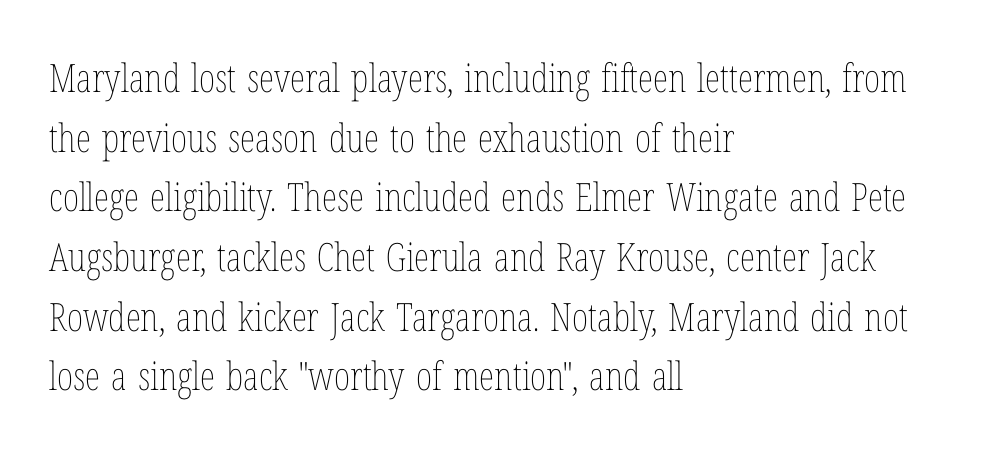
Q: Is the text bold? A: No.
Q: Is the text italic (slanted)? A: No, it is upright.
Q: Is the text underlined? A: No.
Q: How is the paragraph aligned? A: Left-aligned.
Q: Is the spacing between letters normal or unusually wide? A: Normal.
Q: Is the spacing between lines tight, normal or loose? A: Normal.
Q: Width (condensed, normal, or wide)? A: Condensed.
Q: Stroke contrast? A: Low.
Q: x-height? A: Medium.
Q: Monospaced? A: No.
